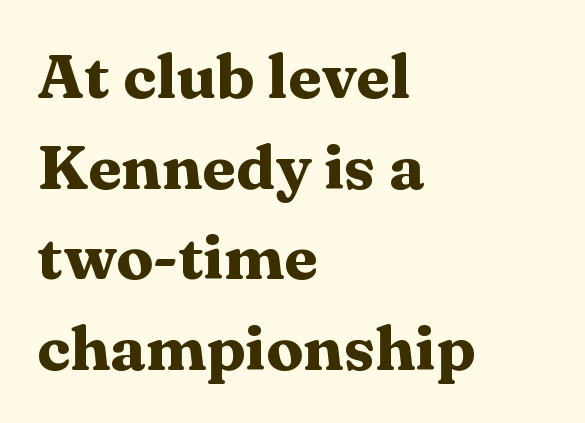
Q: Is the text bold? A: Yes.
Q: Is the text italic (slanted)? A: No, it is upright.
Q: Is the typeface a serif or a sans-serif typeface? A: Serif.
Q: Is the text underlined? A: No.
Q: How is the paragraph aligned? A: Left-aligned.
Q: Is the spacing between letters normal or unusually wide? A: Normal.
Q: Is the spacing between lines tight, normal or loose? A: Normal.
Q: Width (condensed, normal, or wide)? A: Wide.
Q: Stroke contrast? A: Medium.
Q: x-height? A: Medium.
Q: Monospaced? A: No.
